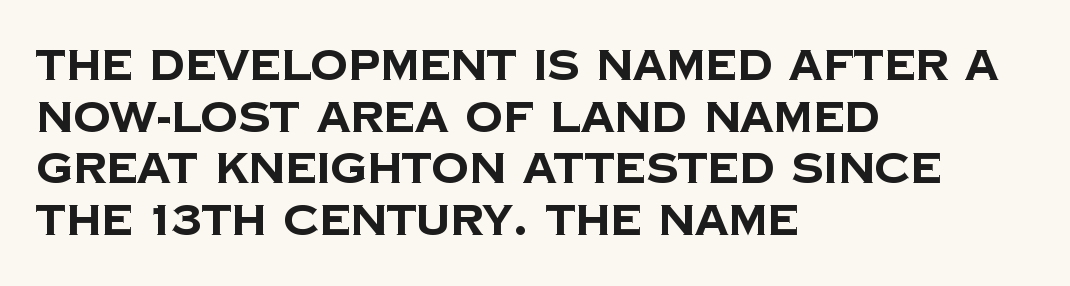
The sample has been set heavy, in full bold. Nope, no serifs anywhere on these letters. Spacing verdict: proportional, widths tailored to each character. A bare baseline throughout the passage.
